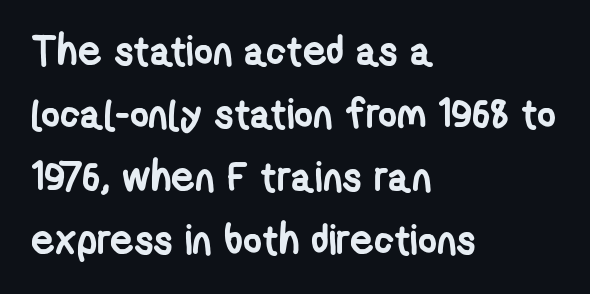
Words float on clear page, feet unadorned. Whoever set this chose a conventional vertical rhythm. In terms of letterform style, serifs are entirely absent. The passage shown has conventional tracking throughout. All the whitespace from short lines collects on the right. Heavy-handed strokes throughout: this text is bold.
